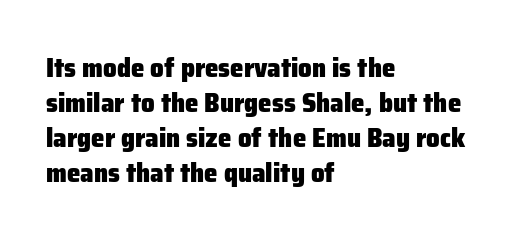
Q: Is the text bold? A: Yes.
Q: Is the text italic (slanted)? A: No, it is upright.
Q: Is the text underlined? A: No.
Q: How is the paragraph aligned? A: Left-aligned.
Q: Is the spacing between letters normal or unusually wide? A: Normal.
Q: Is the spacing between lines tight, normal or loose? A: Normal.
